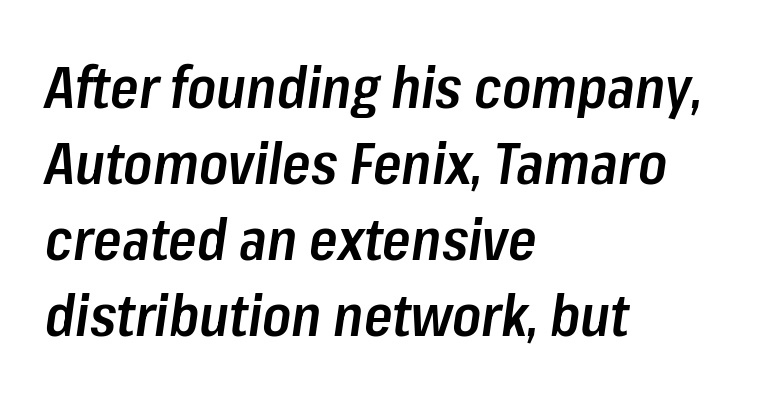
Q: Is the text bold? A: Semi-bold.
Q: Is the text italic (slanted)? A: Yes, it leans right by about 8 degrees.
Q: Is the text underlined? A: No.
Q: How is the paragraph aligned? A: Left-aligned.
Q: Is the spacing between letters normal or unusually wide? A: Normal.
Q: Is the spacing between lines tight, normal or loose? A: Normal.
Q: Width (condensed, normal, or wide)? A: Condensed.
Q: Stroke contrast? A: Low.
Q: x-height? A: Medium.
Q: Monospaced? A: No.
